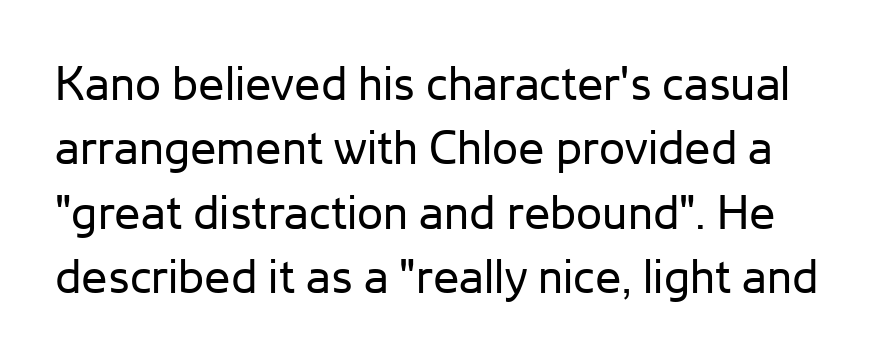
{"serif": "no", "italic": "no", "bold": "no", "weight": "regular", "width": "normal", "stroke_contrast": "low", "x_height": "medium", "monospaced": "no", "underline": "no", "line_spacing": "normal", "line_spacing_ratio": 1.37, "letter_spacing": "normal", "letter_spacing_em": 0.0, "glyph_px": 47}
